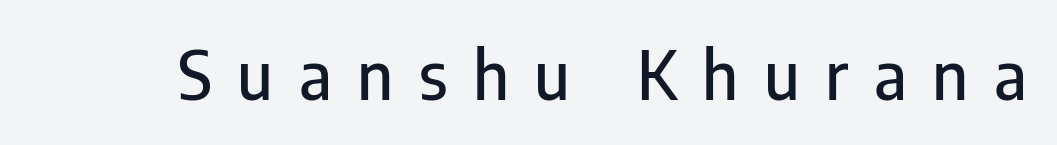
You could not count columns in this text — the font is proportionally spaced. Does the type have serifs? No, each stem ends abruptly. The gaps between neighbouring characters are conspicuously large. It's the straight-up-and-down kind of type. Anything drawn beneath the words? Only blank space.
